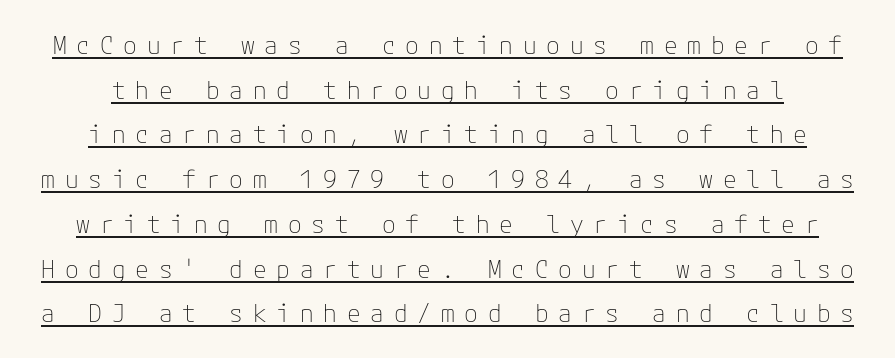
Heft: none added — not bold. The gaps between neighbouring characters are conspicuously large. Vertical strokes here are truly vertical. Looks like someone drew a line under every word here.
